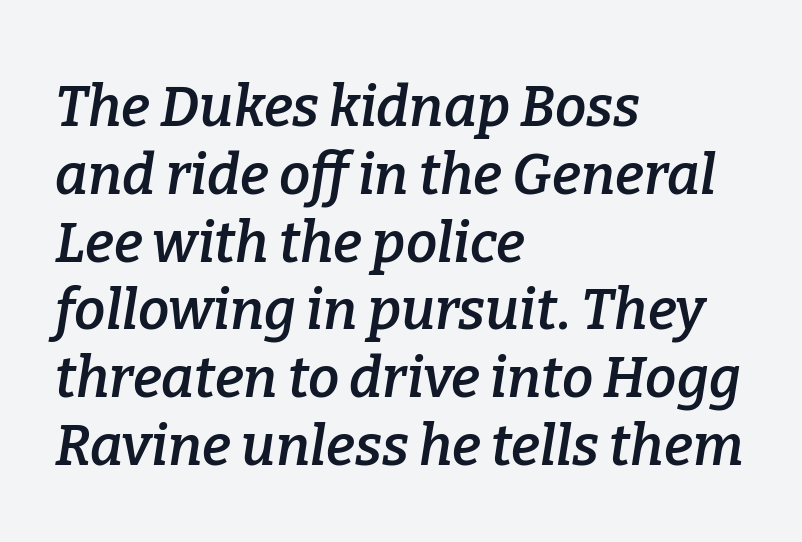
Q: Is the text bold? A: Semi-bold.
Q: Is the text italic (slanted)? A: Yes, it leans right by about 9 degrees.
Q: Is the typeface a serif or a sans-serif typeface? A: Serif.
Q: Is the text underlined? A: No.
Q: How is the paragraph aligned? A: Left-aligned.
Q: Is the spacing between letters normal or unusually wide? A: Normal.
Q: Width (condensed, normal, or wide)? A: Normal.
Q: Stroke contrast? A: Low.
Q: x-height? A: Medium.
Q: Monospaced? A: No.
